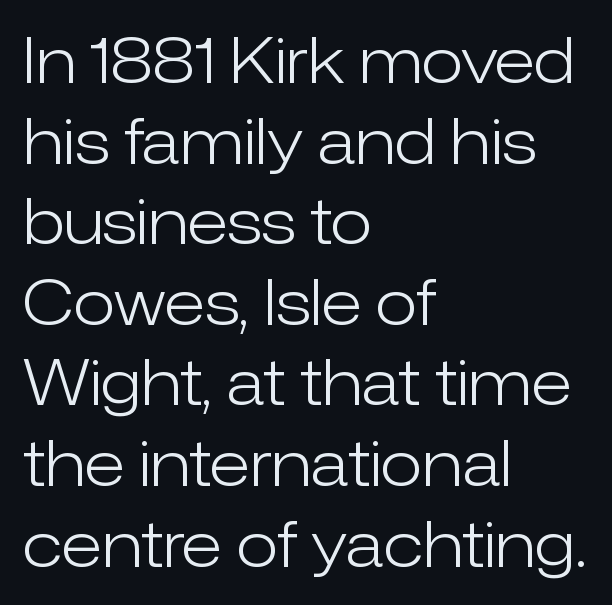
Is this a fixed-width face? No — the glyphs have proportional, varying widths. The rows are spaced the way most documents space them. The rag falls on the right side of this text block. The letterforms sit at book weight or below.
